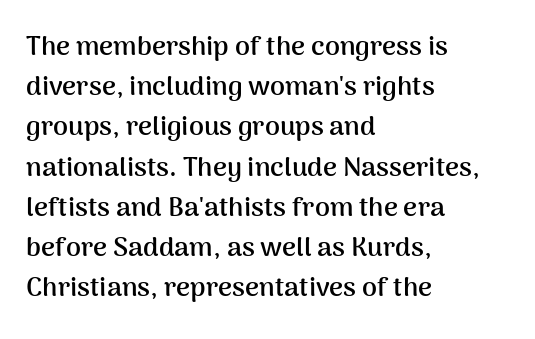
The rag falls on the right side of this text block. The axis of the letterforms is exactly vertical. Descender tails drop into unmarked territory. Inter-character spacing is left at the font's built-in metrics. Heavy, bold letterforms.
